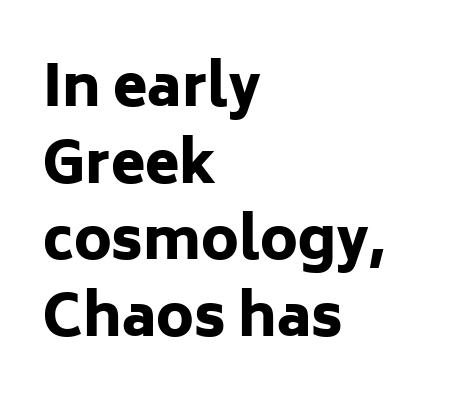
{"serif": "no", "italic": "no", "bold": "yes", "weight": "heavy", "width": "normal", "stroke_contrast": "low", "x_height": "medium", "monospaced": "no", "underline": "no", "align": "left", "line_spacing": "normal", "line_spacing_ratio": 1.37, "letter_spacing": "normal", "letter_spacing_em": 0.0, "glyph_px": 56}
